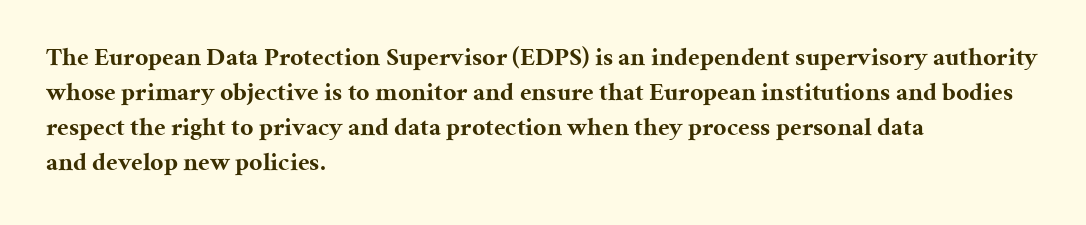
Spacing between characters is what you'd get straight out of the box. If you drew a line through each stem, it would be perfectly vertical. Which margin do the lines hug? The left one — the right edge is uneven. Leading: standard. Is the type bold? Yes — the strokes are clearly thick and heavy.
